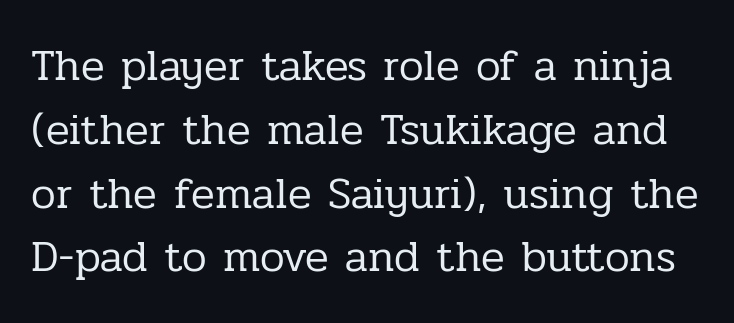
Unmarked baselines from the first word to the last. Baseline-to-baseline distance is the conventional proportion of letter height. The font's upright variant was chosen for this text. Do the characters align in a grid? No, the font is proportional. Stems here are at most as thick as an everyday book face.
